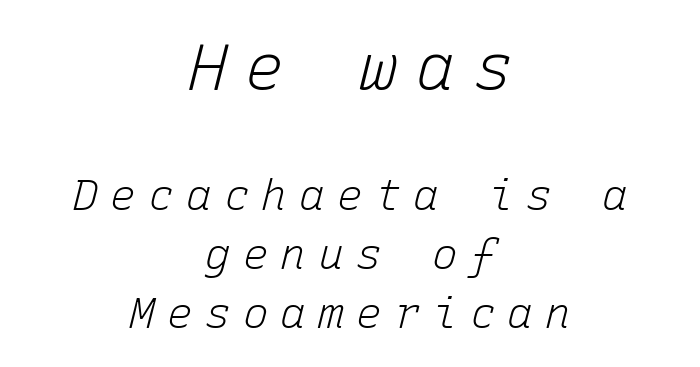
Reading down the block, each line starts at a different indent, mirrored at its end. Compared with typical paragraphs, the rows here are spaced about the same. Heft: none added — not bold. Any mark beneath the type? The region is blank.
